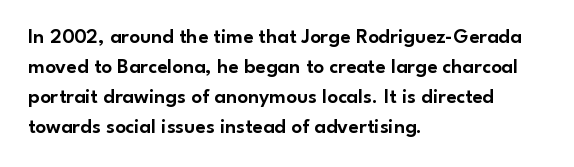
{"italic": "no", "underline": "no", "align": "left", "line_spacing": "normal", "line_spacing_ratio": 1.43, "letter_spacing": "normal", "letter_spacing_em": 0.0, "glyph_px": 21}
